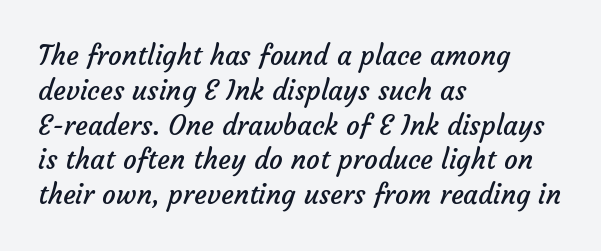
{"bold": "no", "underline": "no", "align": "left", "line_spacing": "normal", "line_spacing_ratio": 1.29, "letter_spacing": "normal", "letter_spacing_em": 0.0, "glyph_px": 27}
